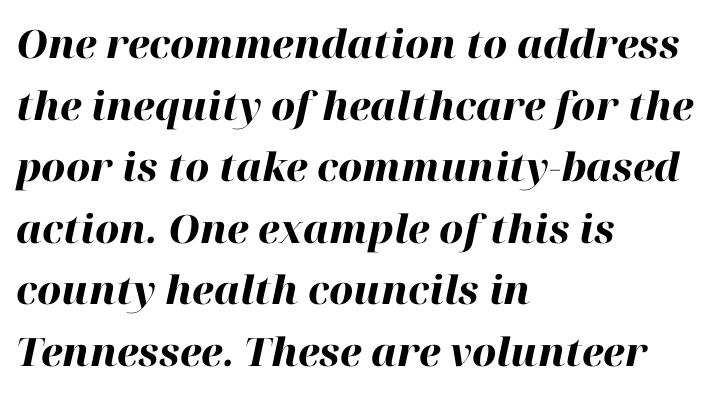
Q: Is the text bold? A: Yes.
Q: Is the text italic (slanted)? A: Yes, it leans right by about 12 degrees.
Q: Is the text underlined? A: No.
Q: How is the paragraph aligned? A: Left-aligned.
Q: Is the spacing between letters normal or unusually wide? A: Normal.
Q: Is the spacing between lines tight, normal or loose? A: Normal.
Q: Width (condensed, normal, or wide)? A: Normal.
Q: Stroke contrast? A: High.
Q: x-height? A: Medium.
Q: Monospaced? A: No.
